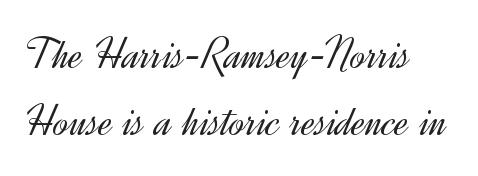
{"serif": "no", "bold": "no", "weight": "light", "width": "normal", "x_height": "small", "monospaced": "no", "underline": "no", "line_spacing": "normal", "line_spacing_ratio": 1.45, "letter_spacing": "normal", "letter_spacing_em": 0.0, "glyph_px": 46}
